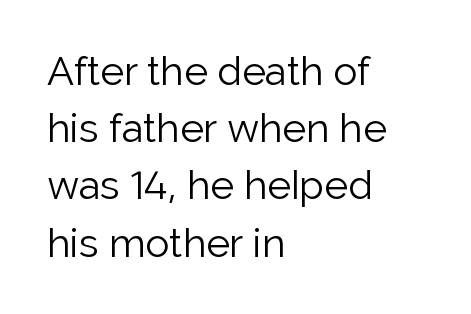
Typeset ragged right — the left edge is the straight one. Tall strokes in this sample are plumb rather than angled. Varying glyph widths throughout — classic text-font behaviour. The words here are not underlined.
